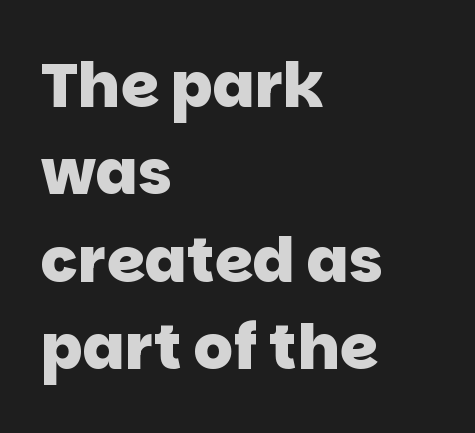
The image shows 62 px heavy sans-serif type; set left-aligned, normal line spacing (1.41x), normal letter spacing, not underlined; low stroke contrast and a large x-height.
